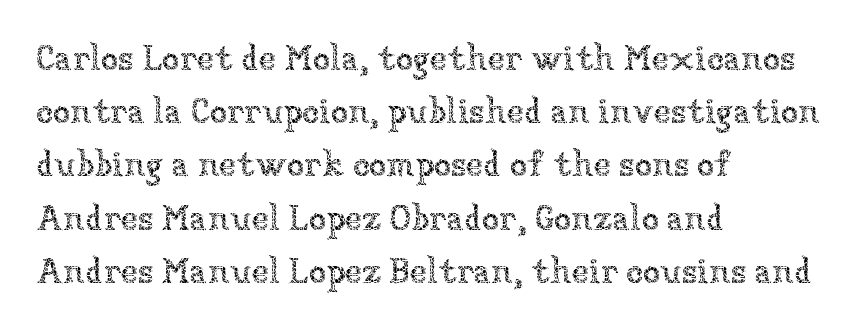
Proportional: the letters do not fall into vertical columns. The rows are spaced the way most documents space them. Is the stroke heavy? The answer is a plain regular-or-lighter. The axis of the letterforms is exactly vertical. Default kerning and tracking; the words read as compact shapes.
